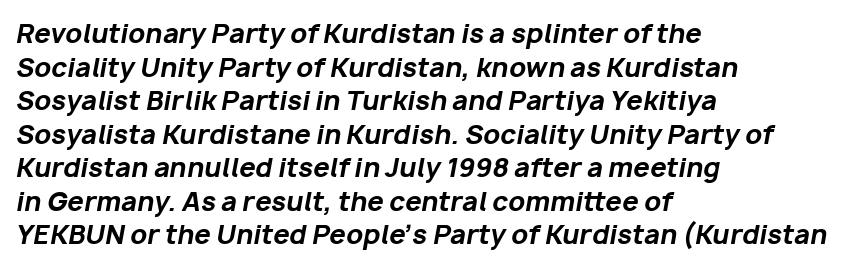
The text carries the slant typical of an italic or oblique font. Each line starts at the same left margin while the right side varies. Caption: bold face, heavy strokes. A bare baseline throughout the passage. Regarding leading, the lines here are spaced in the standard way.
